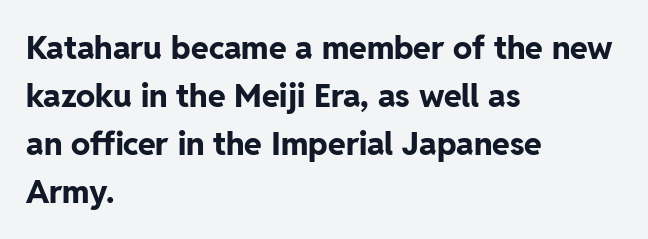
Q: Is the text bold? A: Yes.
Q: Is the text italic (slanted)? A: No, it is upright.
Q: Is the typeface a serif or a sans-serif typeface? A: Sans-serif.
Q: Is the text underlined? A: No.
Q: How is the paragraph aligned? A: Left-aligned.
Q: Is the spacing between letters normal or unusually wide? A: Normal.
Q: Is the spacing between lines tight, normal or loose? A: Normal.
Q: Width (condensed, normal, or wide)? A: Normal.
Q: Stroke contrast? A: Low.
Q: x-height? A: Medium.
Q: Monospaced? A: No.
